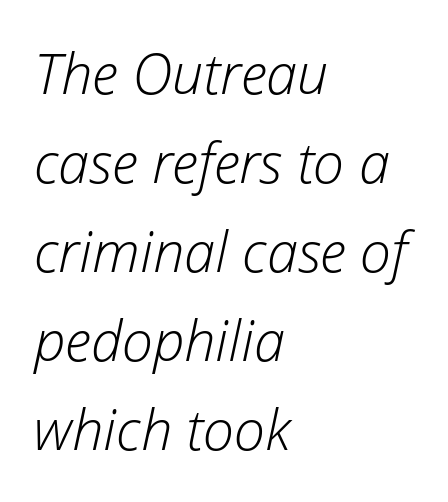
{"italic": "yes", "lean": "right", "slant_degrees": 12, "bold": "no", "weight": "light", "width": "normal", "stroke_contrast": "low", "x_height": "medium", "monospaced": "no", "underline": "no", "align": "left", "line_spacing": "normal", "line_spacing_ratio": 1.59, "letter_spacing": "normal", "letter_spacing_em": 0.0, "glyph_px": 56}
